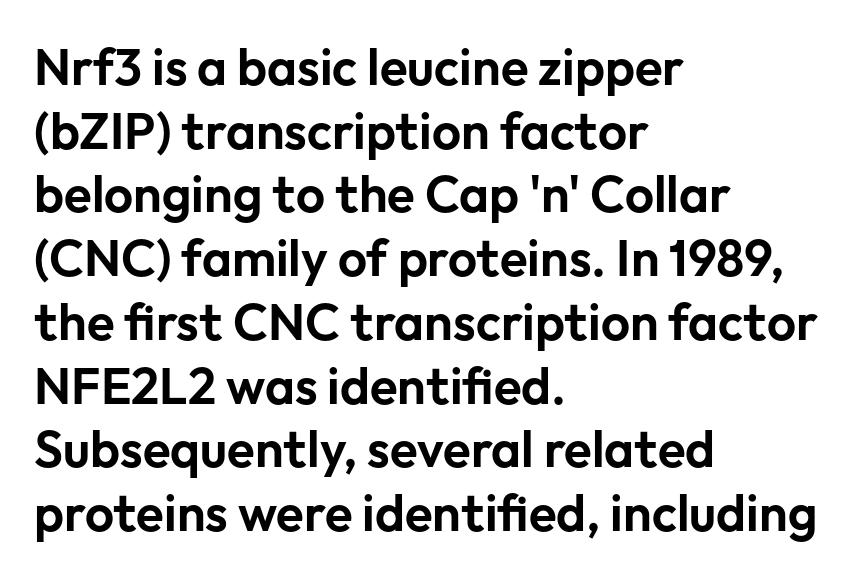
Q: Is the text italic (slanted)? A: No, it is upright.
Q: Is the typeface a serif or a sans-serif typeface? A: Sans-serif.
Q: Is the text underlined? A: No.
Q: How is the paragraph aligned? A: Left-aligned.
Q: Is the spacing between letters normal or unusually wide? A: Normal.
Q: Is the spacing between lines tight, normal or loose? A: Normal.
Q: Width (condensed, normal, or wide)? A: Normal.
Q: Stroke contrast? A: Low.
Q: x-height? A: Medium.
Q: Monospaced? A: No.
